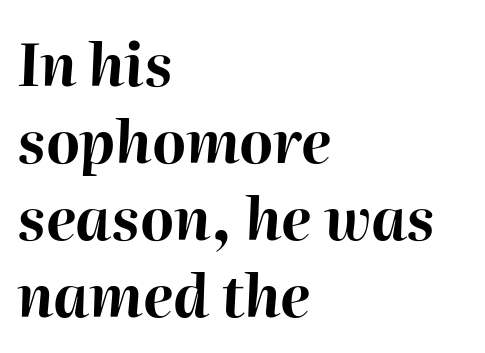
The image shows 58 px bold type, italic (leaning right); set left-aligned, normal line spacing (1.33x), normal letter spacing, not underlined; high stroke contrast and a medium x-height.
